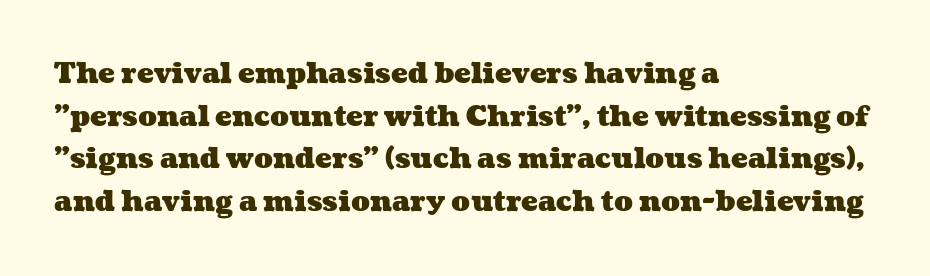
{"bold": "yes", "weight": "heavy", "width": "wide", "stroke_contrast": "medium", "x_height": "medium", "monospaced": "no", "underline": "no", "align": "left", "line_spacing": "normal", "line_spacing_ratio": 1.52, "letter_spacing": "normal", "letter_spacing_em": 0.0, "glyph_px": 28}
